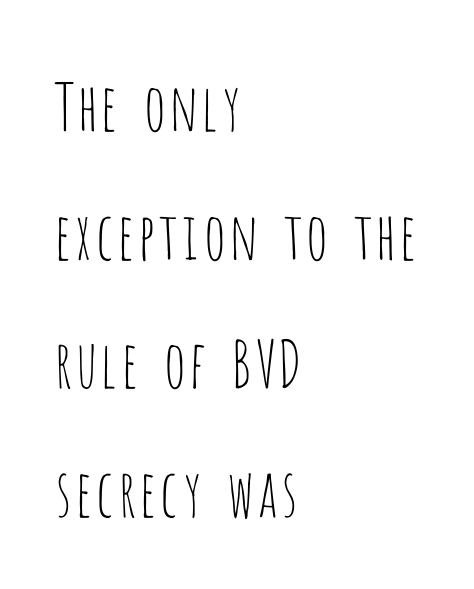
The image shows 65 px thin, condensed sans-serif type, upright; set left-aligned, loose line spacing (1.98x), normal letter spacing, not underlined; low stroke contrast and a large x-height.
